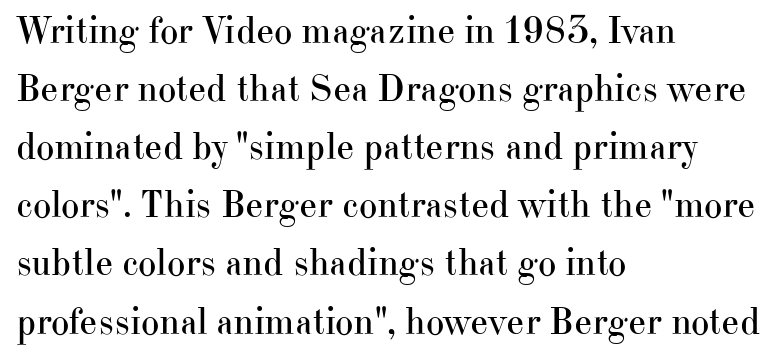
Q: Is the text bold? A: No.
Q: Is the text italic (slanted)? A: No, it is upright.
Q: Is the typeface a serif or a sans-serif typeface? A: Serif.
Q: Is the text underlined? A: No.
Q: How is the paragraph aligned? A: Left-aligned.
Q: Is the spacing between letters normal or unusually wide? A: Normal.
Q: Is the spacing between lines tight, normal or loose? A: Normal.
Q: Width (condensed, normal, or wide)? A: Normal.
Q: Stroke contrast? A: High.
Q: x-height? A: Small.
Q: Monospaced? A: No.
